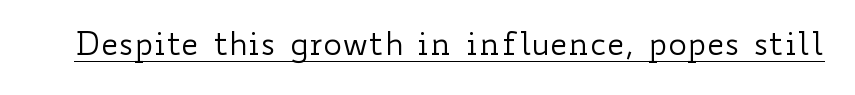
{"italic": "no", "bold": "no", "weight": "regular", "width": "wide", "stroke_contrast": "low", "x_height": "small", "monospaced": "no", "underline": "yes", "letter_spacing": "normal", "letter_spacing_em": 0.0, "glyph_px": 32}
